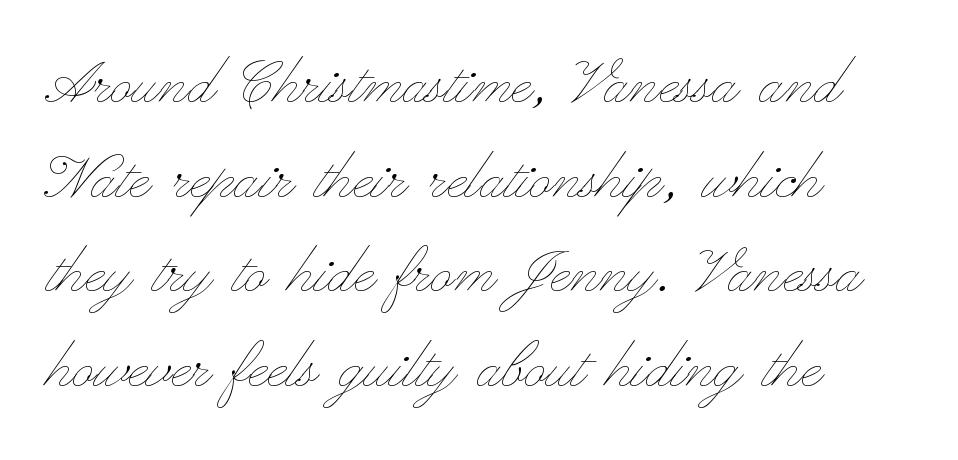
Think of a printed novel: that variable character pitch is what you see here. Leading: standard. Nobody drew a line under any word here. The letters sit at their default tracking, neither squeezed nor spread. A quiet, ordinary-to-light weight characterises the typeface.
